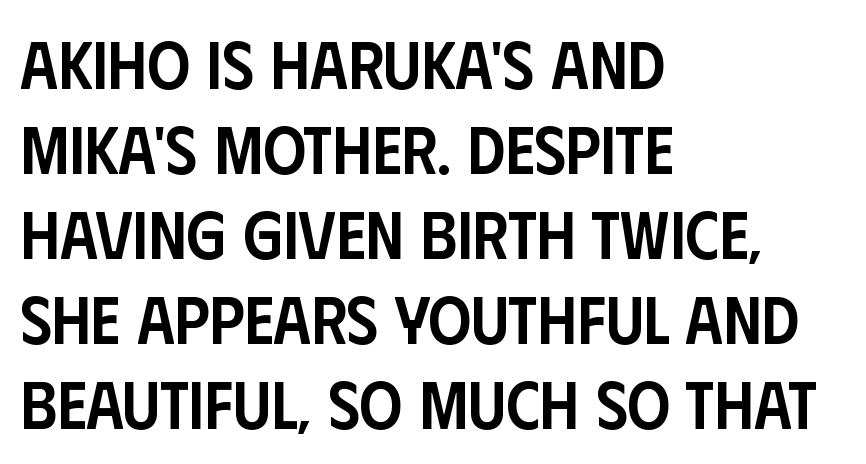
Q: Is the text bold? A: Semi-bold.
Q: Is the text italic (slanted)? A: No, it is upright.
Q: Is the typeface a serif or a sans-serif typeface? A: Sans-serif.
Q: Is the text underlined? A: No.
Q: How is the paragraph aligned? A: Left-aligned.
Q: Is the spacing between letters normal or unusually wide? A: Normal.
Q: Is the spacing between lines tight, normal or loose? A: Normal.
Q: Width (condensed, normal, or wide)? A: Condensed.
Q: Stroke contrast? A: Low.
Q: x-height? A: Large.
Q: Monospaced? A: No.
